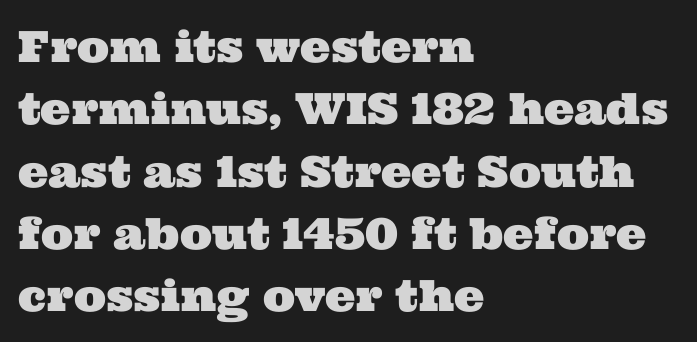
All the whitespace from short lines collects on the right. Proportional: the letters do not fall into vertical columns. Tracking value appears to be zero — textbook default spacing. Regular leading. Examine the stroke ends and you'll spot serifs. Lines of text with bare space underneath.
